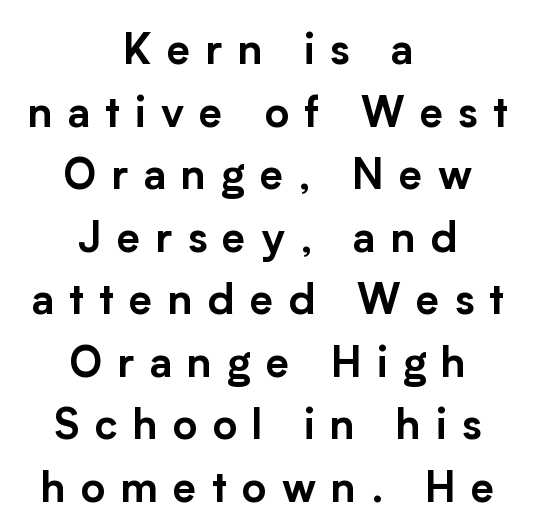
Q: Is the text italic (slanted)? A: No, it is upright.
Q: Is the typeface a serif or a sans-serif typeface? A: Sans-serif.
Q: Is the text underlined? A: No.
Q: How is the paragraph aligned? A: Centered.
Q: Is the spacing between letters normal or unusually wide? A: Unusually wide.
Q: Is the spacing between lines tight, normal or loose? A: Normal.
Q: Width (condensed, normal, or wide)? A: Normal.
Q: Stroke contrast? A: Low.
Q: x-height? A: Medium.
Q: Monospaced? A: No.
